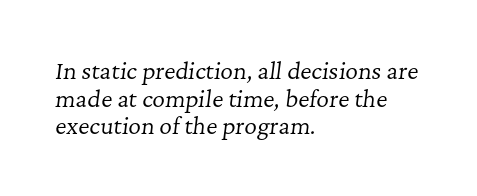
The image shows 22 px text type, italic (leaning right); set left-aligned, normal line spacing (1.26x), normal letter spacing, not underlined.
